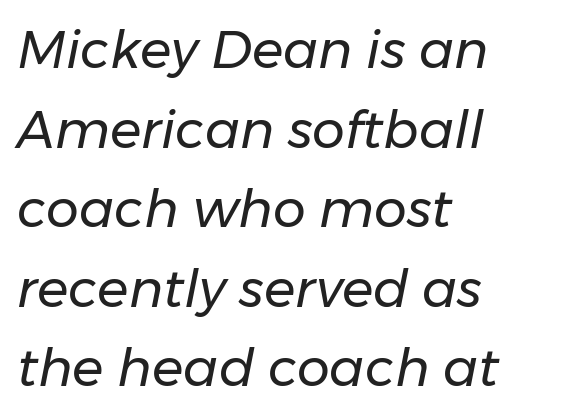
{"italic": "yes", "lean": "right", "slant_degrees": 11, "bold": "no", "weight": "regular", "width": "normal", "stroke_contrast": "low", "x_height": "medium", "monospaced": "no", "underline": "no", "align": "left", "line_spacing": "normal", "line_spacing_ratio": 1.53, "letter_spacing": "normal", "letter_spacing_em": 0.0, "glyph_px": 52}
